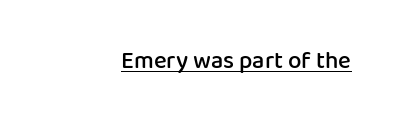
The image shows 24 px text type, upright; set right-aligned, normal letter spacing, underlined.
